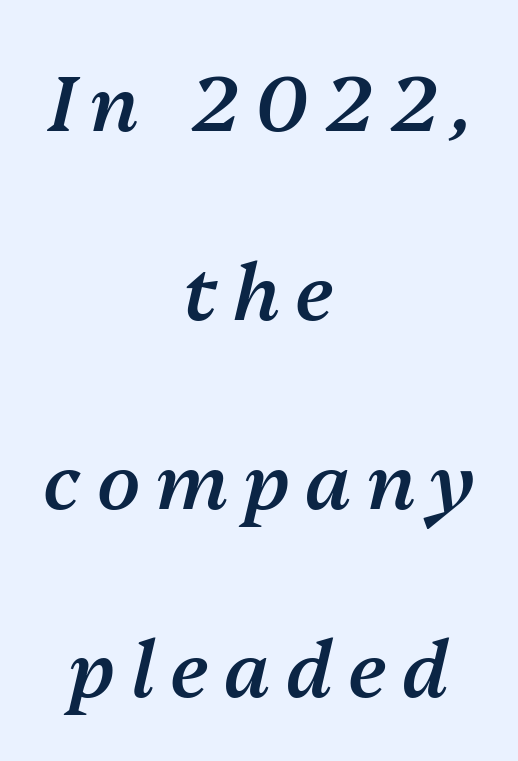
The image shows 78 px semibold type, italic (leaning right); set centered, loose line spacing (2.42x), unusually wide letter spacing (+0.2 em), not underlined; medium stroke contrast and a medium x-height.
